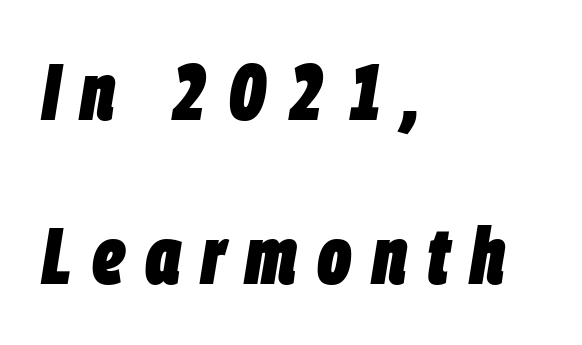
Q: Is the text bold? A: Yes.
Q: Is the text italic (slanted)? A: Yes, it leans right by about 9 degrees.
Q: Is the text underlined? A: No.
Q: How is the paragraph aligned? A: Left-aligned.
Q: Is the spacing between letters normal or unusually wide? A: Unusually wide.
Q: Is the spacing between lines tight, normal or loose? A: Loose.
Q: Width (condensed, normal, or wide)? A: Condensed.
Q: Stroke contrast? A: Low.
Q: x-height? A: Large.
Q: Monospaced? A: No.
